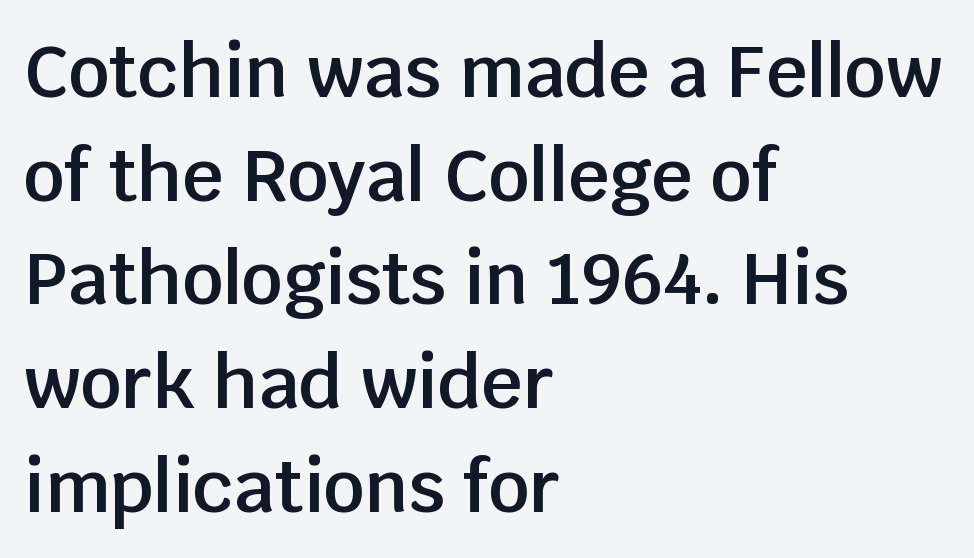
The image shows 72 px semibold sans-serif type, upright; set left-aligned, normal line spacing (1.44x), normal letter spacing, not underlined; low stroke contrast and a large x-height.
